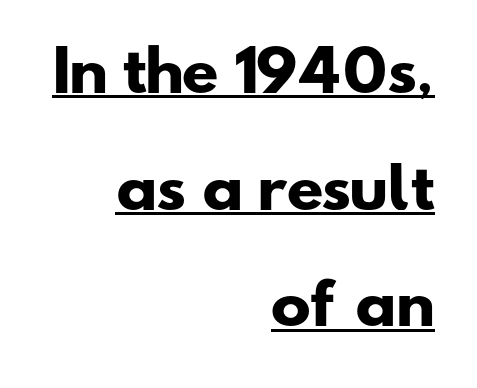
Heft: maximum for text — a bold. The text was rendered using a sans face with plain stroke endings. You can see a thin bar hugging the bottom of the glyphs. Looks like regular typesetting: each glyph gets only the width it needs. Line spacing here is loose.
